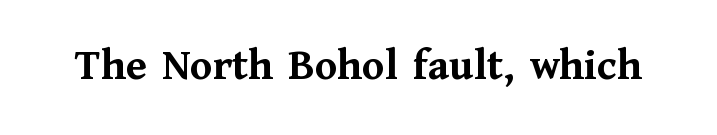
Q: Is the text bold? A: Yes.
Q: Is the text italic (slanted)? A: No, it is upright.
Q: Is the typeface a serif or a sans-serif typeface? A: Serif.
Q: Is the text underlined? A: No.
Q: Is the spacing between letters normal or unusually wide? A: Normal.
Q: Width (condensed, normal, or wide)? A: Normal.
Q: Stroke contrast? A: Medium.
Q: x-height? A: Medium.
Q: Monospaced? A: No.
